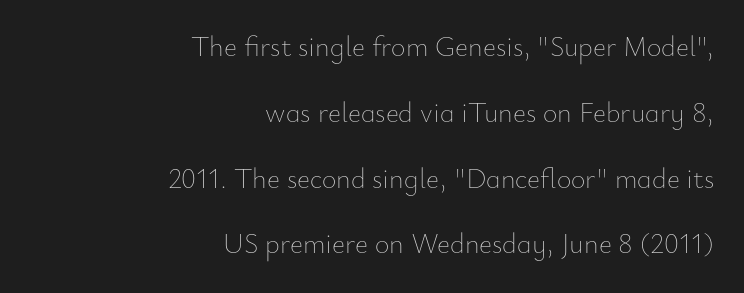
The image shows 28 px thin type, upright; set right-aligned, loose line spacing (2.35x), normal letter spacing, not underlined; low stroke contrast and a small x-height.
